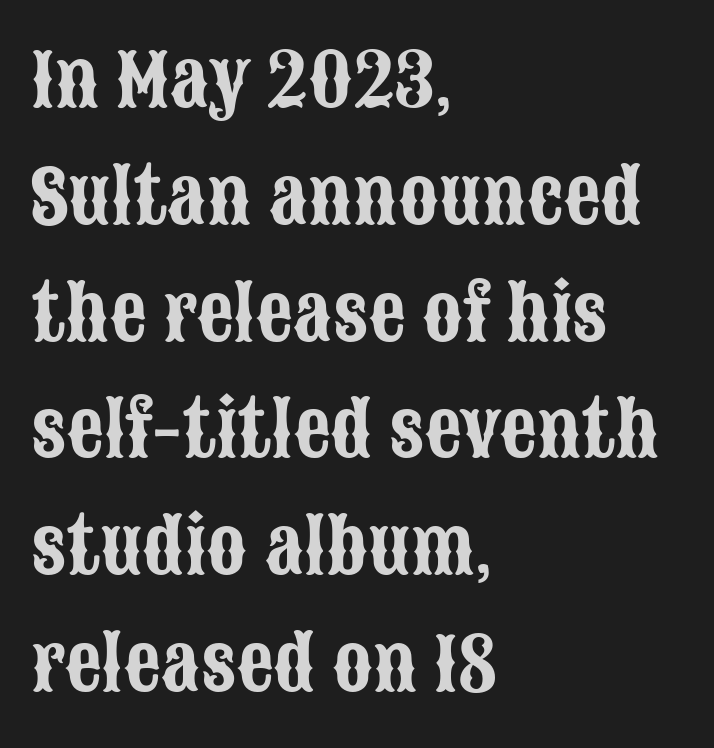
The image shows 73 px condensed sans-serif type, upright; set left-aligned, normal line spacing (1.6x), normal letter spacing, not underlined; low stroke contrast and a large x-height.
